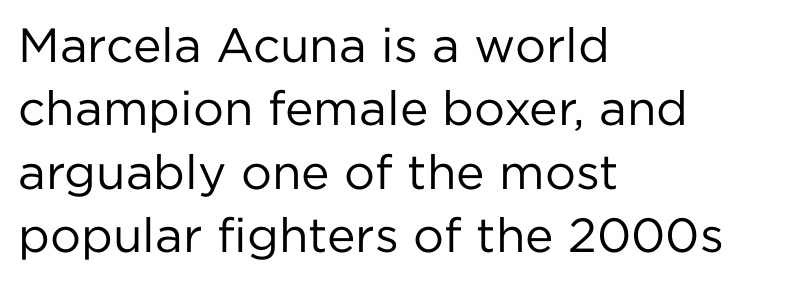
{"serif": "no", "italic": "no", "bold": "no", "weight": "regular", "width": "normal", "stroke_contrast": "low", "x_height": "medium", "monospaced": "no", "underline": "no", "align": "left", "line_spacing": "normal", "line_spacing_ratio": 1.32, "letter_spacing": "normal", "letter_spacing_em": 0.0, "glyph_px": 48}
